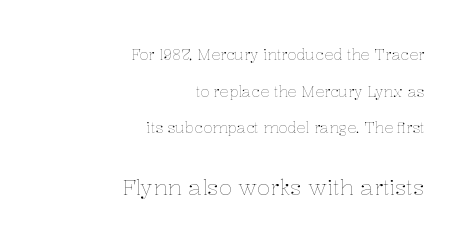
The image shows 22 px text type, upright; set right-aligned, loose line spacing (2.45x), normal letter spacing, not underlined; the second (bottom) block is 1.47x larger.
